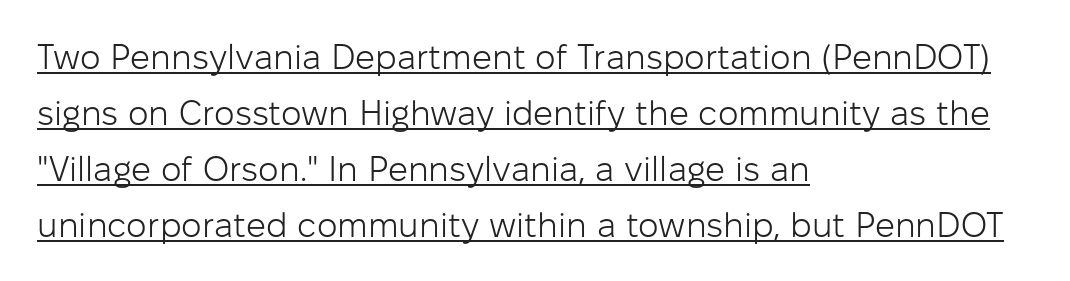
Q: Is the text bold? A: No.
Q: Is the text italic (slanted)? A: No, it is upright.
Q: Is the typeface a serif or a sans-serif typeface? A: Sans-serif.
Q: Is the text underlined? A: Yes.
Q: How is the paragraph aligned? A: Left-aligned.
Q: Is the spacing between letters normal or unusually wide? A: Normal.
Q: Is the spacing between lines tight, normal or loose? A: Normal.
Q: Width (condensed, normal, or wide)? A: Normal.
Q: Stroke contrast? A: Low.
Q: x-height? A: Medium.
Q: Monospaced? A: No.
